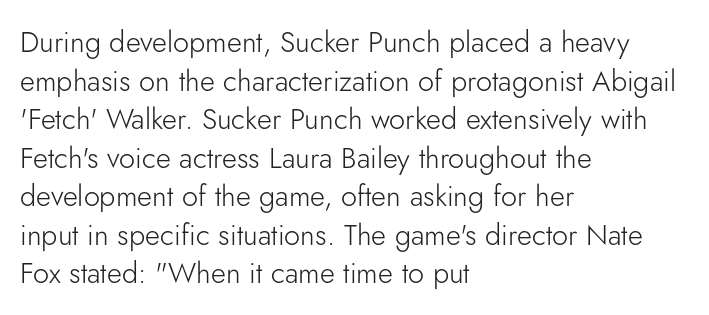
The image shows 29 px light sans-serif type, upright; set left-aligned, normal line spacing (1.33x), normal letter spacing, not underlined; low stroke contrast and a small x-height.
